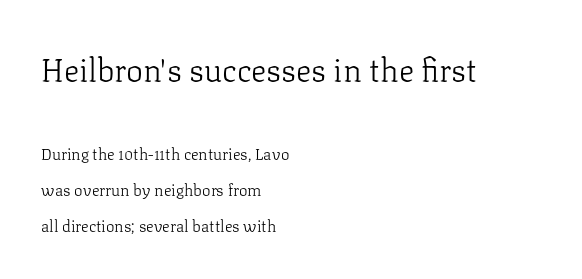
This reads as an unemphasized weight, regular at the heaviest. Size contrast runs from large at the top to small at the bottom. Style check: upright. The passage is arranged the way most books set body copy — flush left. Note the varied advance widths — an 'i' is clearly narrower than an 'm'.
